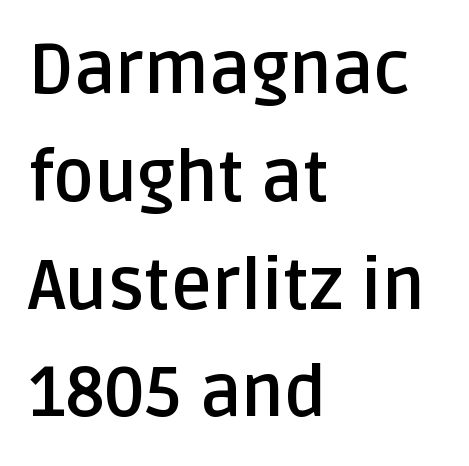
All the whitespace from short lines collects on the right. Glance below the letters and you will spot only blank space. This is sans-serif lettering, the kind often seen on screens and signage. These lines were composed using upright roman letters. How are the letters spaced? Ordinarily, with no added tracking. Notice how thick the strokes are: this is what a full bold looks like.
